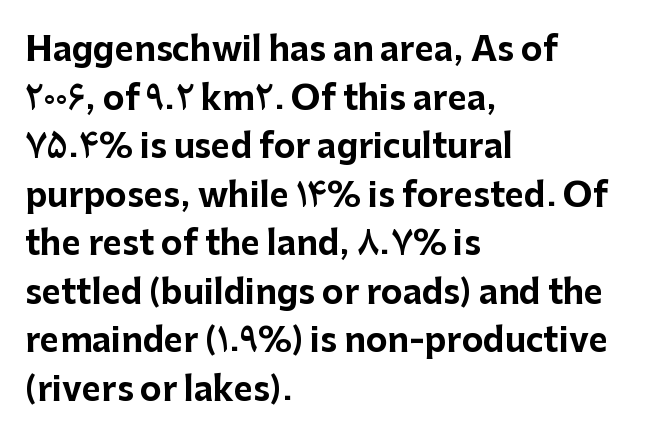
The image shows 33 px bold sans-serif type, upright; set left-aligned, normal line spacing (1.47x), normal letter spacing, not underlined; low stroke contrast and a medium x-height.
